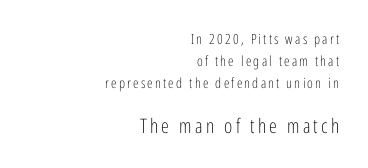
{"italic": "no", "bold": "no", "underline": "no", "align": "right", "line_spacing": "normal", "line_spacing_ratio": 1.57, "larger_block": "second", "size_ratio": 1.43, "glyph_px": 20}
